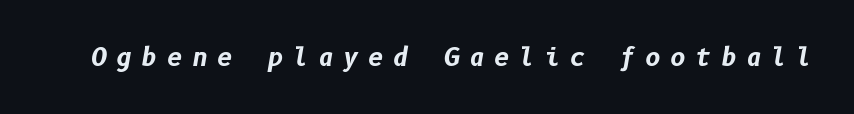
Q: Is the text bold? A: Yes.
Q: Is the text italic (slanted)? A: Yes, it leans right by about 10 degrees.
Q: Is the text underlined? A: No.
Q: Is the spacing between letters normal or unusually wide? A: Unusually wide.
